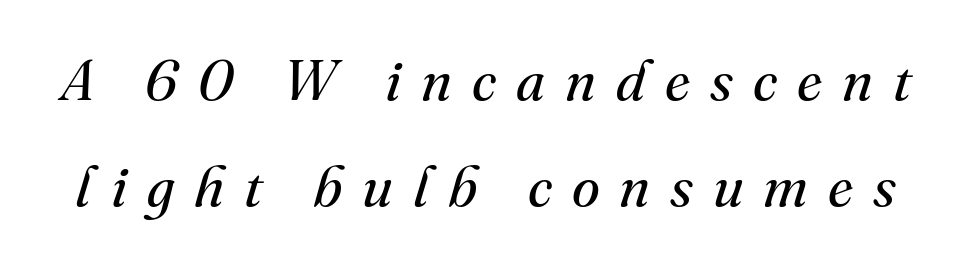
Spacing verdict: proportional, widths tailored to each character. Summary of weight: not heavy and not bold. The type family on display is of the serif kind. Quick note: underline off. What stands out about the letter spacing? Its width — letters are far apart.
